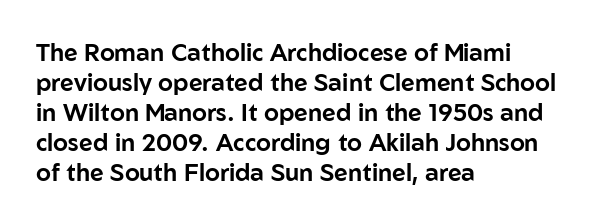
The image shows 24 px text type, upright; set left-aligned, normal line spacing (1.25x), normal letter spacing, not underlined.
